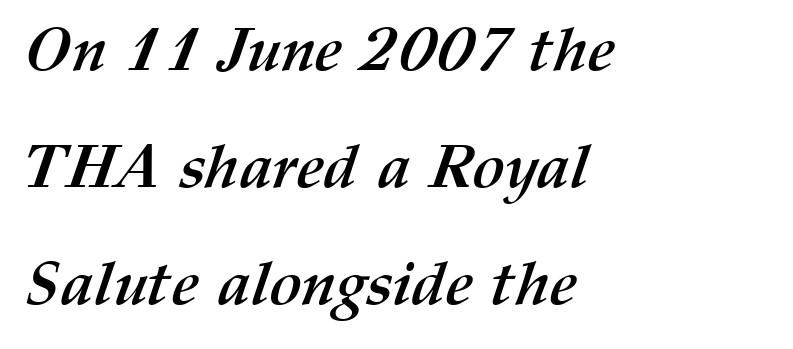
Q: Is the text bold? A: Yes.
Q: Is the text underlined? A: No.
Q: How is the paragraph aligned? A: Left-aligned.
Q: Is the spacing between letters normal or unusually wide? A: Normal.
Q: Is the spacing between lines tight, normal or loose? A: Loose.
Q: Width (condensed, normal, or wide)? A: Normal.
Q: Stroke contrast? A: Medium.
Q: x-height? A: Medium.
Q: Monospaced? A: No.
